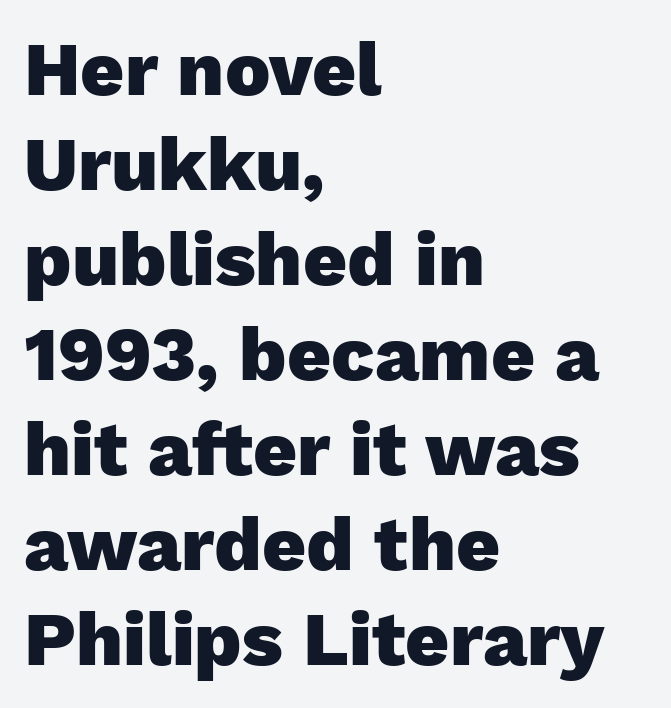
The image shows 76 px heavy sans-serif type, upright; set left-aligned, normal line spacing (1.25x), normal letter spacing, not underlined; low stroke contrast and a medium x-height.
